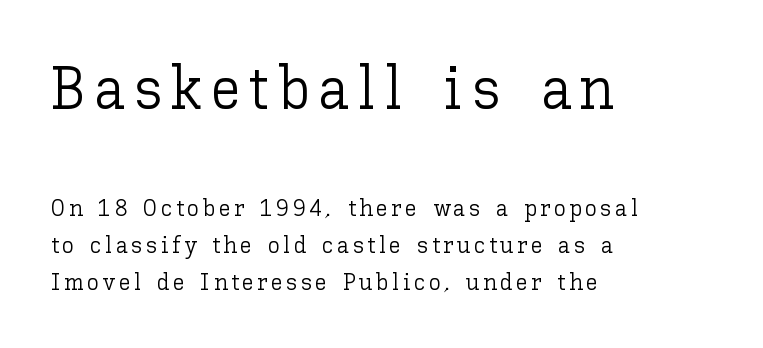
Q: Is the text bold? A: No.
Q: Is the text italic (slanted)? A: No, it is upright.
Q: Is the text underlined? A: No.
Q: How is the paragraph aligned? A: Left-aligned.
Q: Is the spacing between lines tight, normal or loose? A: Normal.
Q: Which block of text is set in a larger size, the first (top) or the second (bottom)? A: The first (top) one.
Q: Width (condensed, normal, or wide)? A: Normal.
Q: Stroke contrast? A: Low.
Q: x-height? A: Medium.
Q: Monospaced? A: No.
